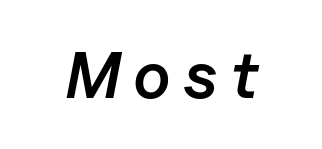
{"italic": "yes", "lean": "right", "slant_degrees": 11, "bold": "semi", "weight": "semibold", "width": "normal", "stroke_contrast": "low", "x_height": "medium", "monospaced": "no", "underline": "no", "glyph_px": 65}
